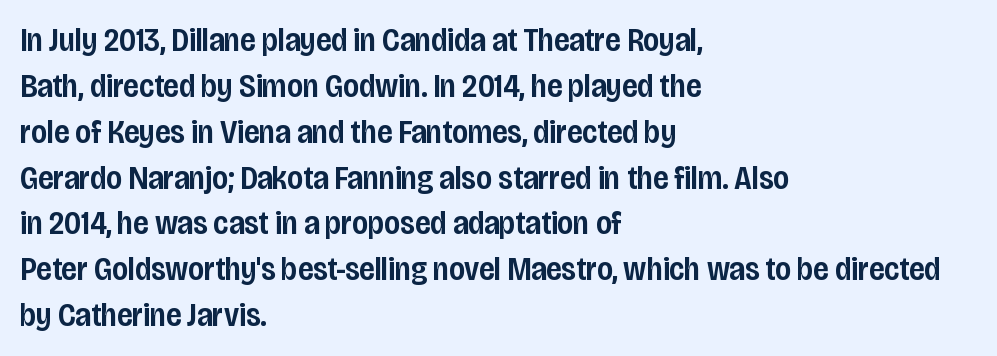
{"serif": "no", "italic": "no", "bold": "semi", "weight": "semibold", "width": "condensed", "stroke_contrast": "low", "x_height": "large", "monospaced": "no", "underline": "no", "align": "left", "line_spacing": "normal", "line_spacing_ratio": 1.39, "letter_spacing": "normal", "letter_spacing_em": 0.0, "glyph_px": 33}
